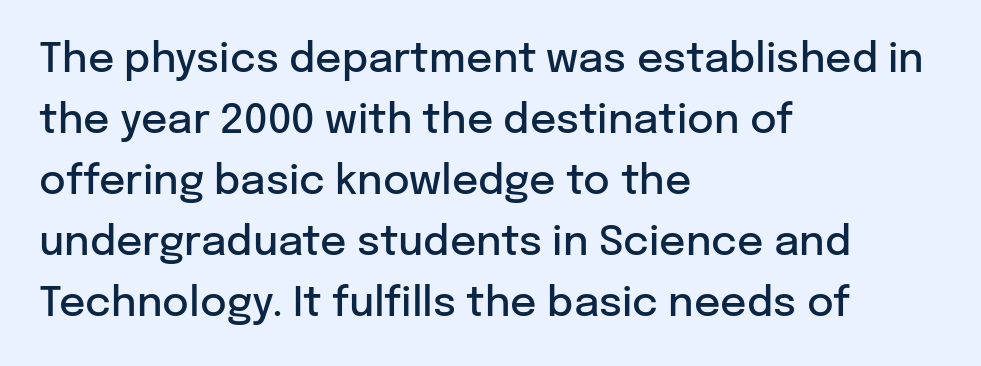
The image shows 41 px semibold sans-serif type, upright; set left-aligned, normal line spacing (1.49x), normal letter spacing, not underlined; low stroke contrast and a medium x-height.
